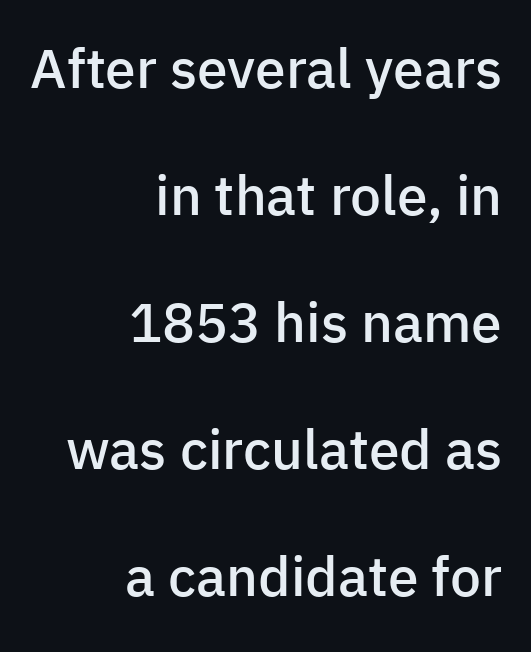
Do the letters lean? They stand straight. Does the leading feel generous? Absolutely, it's lavish. Letterform terminals end flat and unadorned throughout the passage. Caption: standard tracking, unaltered.
